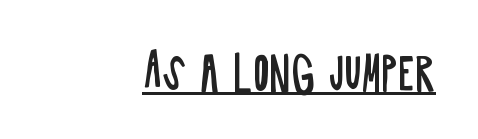
{"serif": "no", "italic": "no", "bold": "no", "weight": "regular", "width": "condensed", "stroke_contrast": "low", "x_height": "large", "monospaced": "no", "underline": "yes", "align": "right", "letter_spacing": "normal", "letter_spacing_em": 0.0, "glyph_px": 44}
